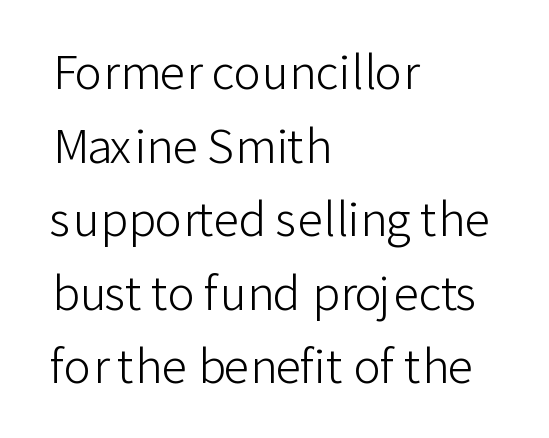
Each stroke keeps to a modest, everyday thickness or less. The face used here is a sans, in the tradition of grotesques and geometrics. Spacing verdict: proportional, widths tailored to each character. The line-height multiplier appears to be the usual default. Anything drawn beneath the words? Only blank space. The line texture is even and compact thanks to regular tracking.
